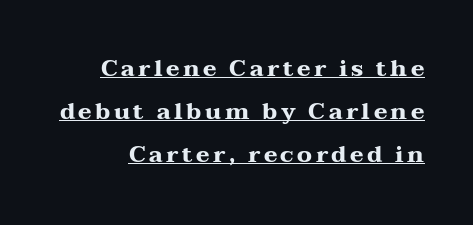
{"italic": "no", "bold": "yes", "underline": "yes", "line_spacing_ratio": 1.87, "glyph_px": 23}
